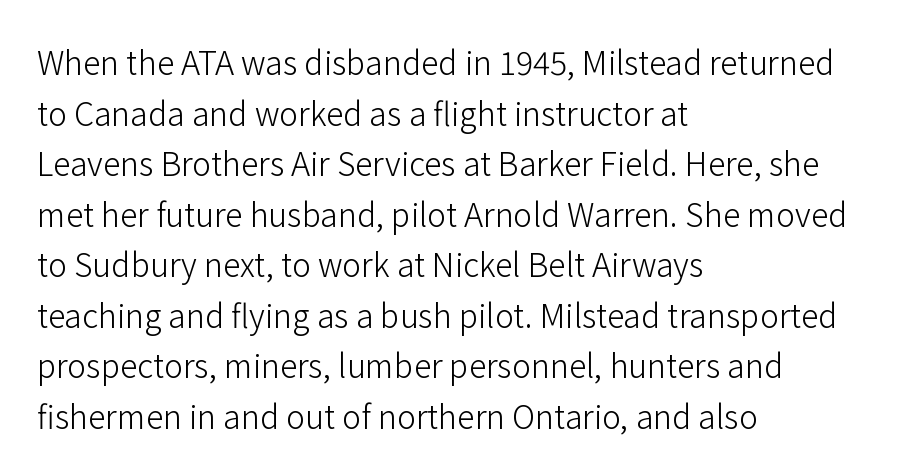
{"serif": "no", "italic": "no", "bold": "no", "weight": "light", "width": "normal", "stroke_contrast": "low", "x_height": "medium", "monospaced": "no", "underline": "no", "align": "left", "line_spacing": "normal", "line_spacing_ratio": 1.58, "letter_spacing": "normal", "letter_spacing_em": 0.0, "glyph_px": 32}
